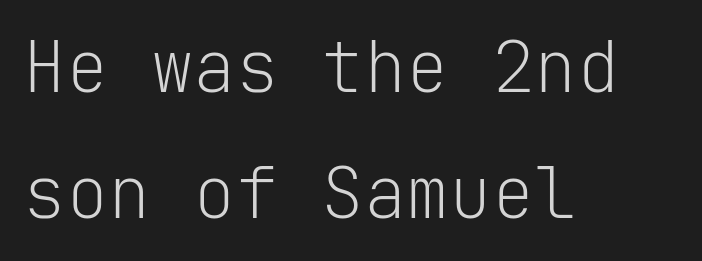
The image shows 71 px light sans-serif type, upright, monospaced; set left-aligned, line spacing 1.77x, normal letter spacing, not underlined; low stroke contrast and a medium x-height.
